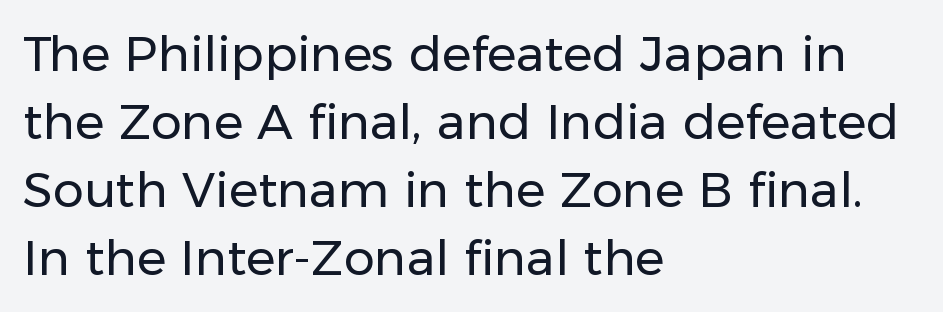
Line starts are locked; line ends wander. Words float on clear page, feet unadorned. Stroke thickness stays within the range of a standard reading face or lighter. Do the characters align in a grid? No, the font is proportional. The rendering uses a moderate line-height, typical for paragraphs.
